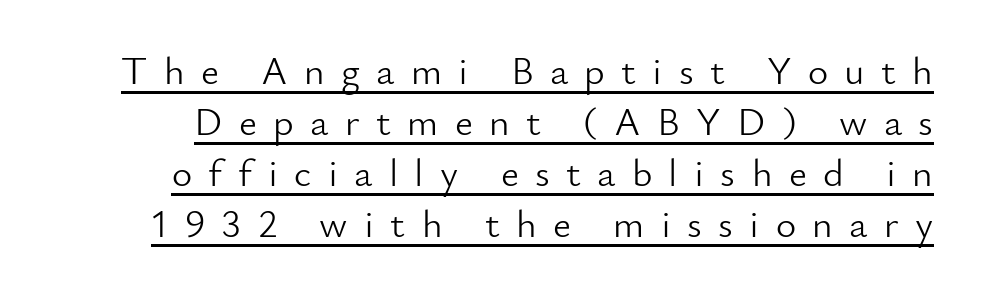
The image shows 39 px light sans-serif type, upright; set normal line spacing (1.31x), unusually wide letter spacing (+0.42 em), underlined; low stroke contrast and a small x-height.
